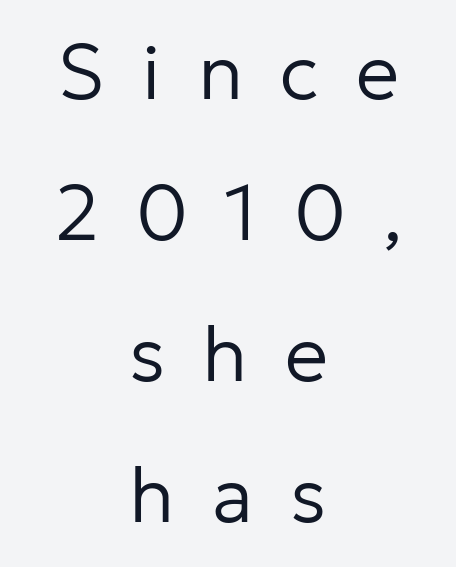
The image shows 77 px regular-weight sans-serif type, upright; set centered, line spacing 1.83x, unusually wide letter spacing (+0.48 em), not underlined; low stroke contrast and a medium x-height.
